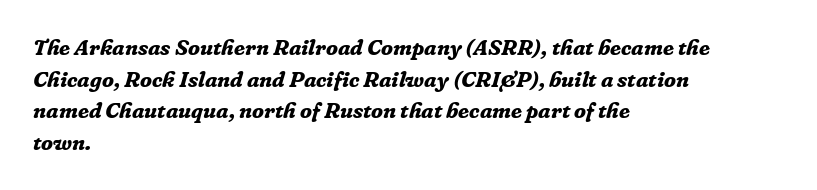
These lines keep a tight, regular rhythm from letter to letter. These lines carry a lot of weight — the face is fully bold. Left-aligned paragraph, ragged on the right. The passage shown stacks its lines at a standard gap. Quick note: underline off. The lettering tilts uniformly, giving the passage an italic look.
